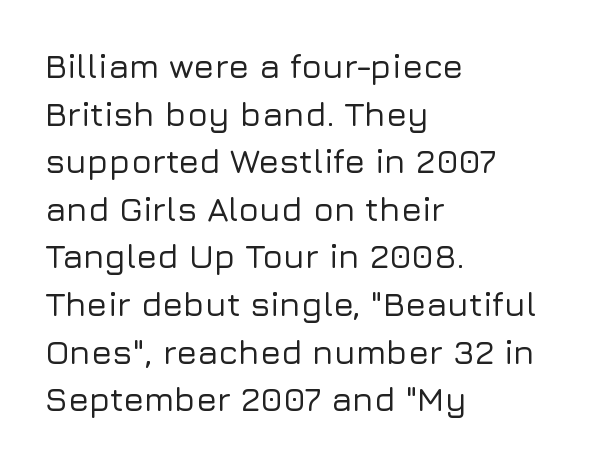
How would I describe the line gaps? Plain and ordinary. Think of a printed novel: that variable character pitch is what you see here. Does the type have serifs? No, each stem ends abruptly. Nobody drew a line under any word here.
